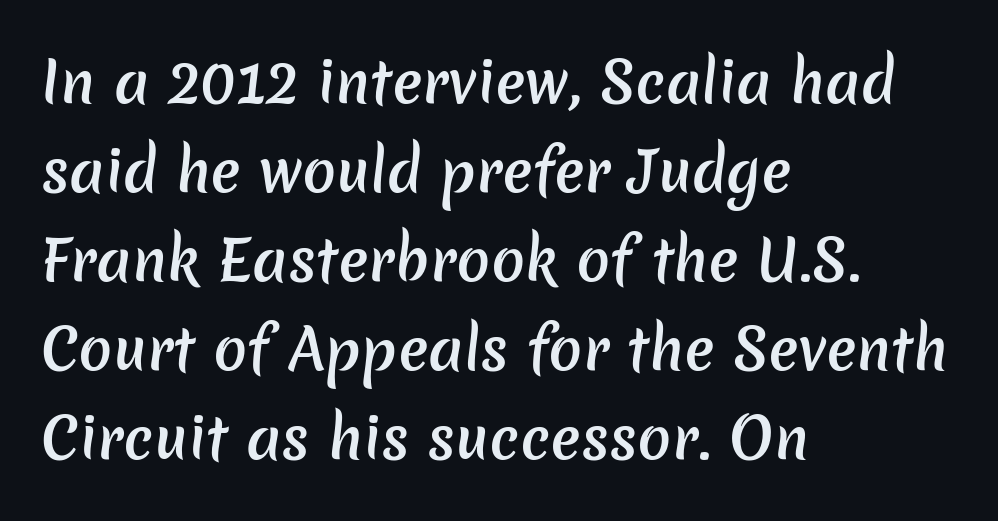
Q: Is the text bold? A: Semi-bold.
Q: Is the typeface a serif or a sans-serif typeface? A: Sans-serif.
Q: Is the text underlined? A: No.
Q: How is the paragraph aligned? A: Left-aligned.
Q: Is the spacing between letters normal or unusually wide? A: Normal.
Q: Is the spacing between lines tight, normal or loose? A: Normal.
Q: Width (condensed, normal, or wide)? A: Normal.
Q: Stroke contrast? A: Low.
Q: x-height? A: Medium.
Q: Monospaced? A: No.
